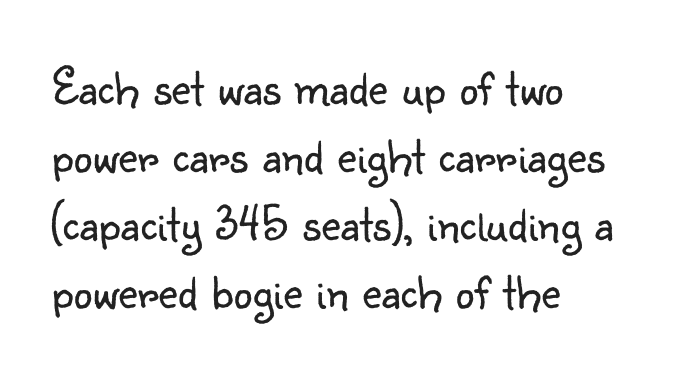
The rendering anchors every line to the left-hand side. The line-height multiplier appears to be the usual default. A light-to-regular cut is what we see here. The baseline area is clear. The face used here is a sans, in the tradition of grotesques and geometrics. The specimen reads as upright at a glance.
